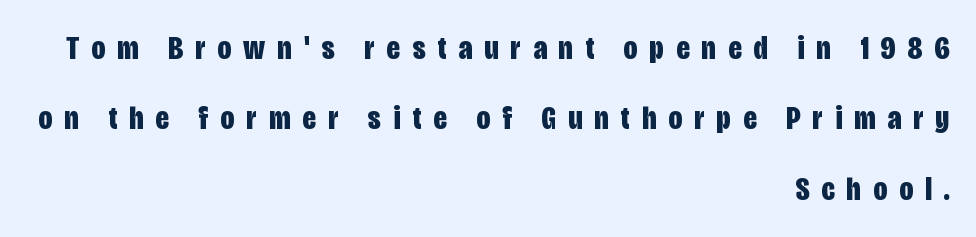
The image shows 34 px bold, condensed sans-serif type, upright; set right-aligned, loose line spacing (2.07x), unusually wide letter spacing (+0.36 em), not underlined; low stroke contrast and a large x-height.
